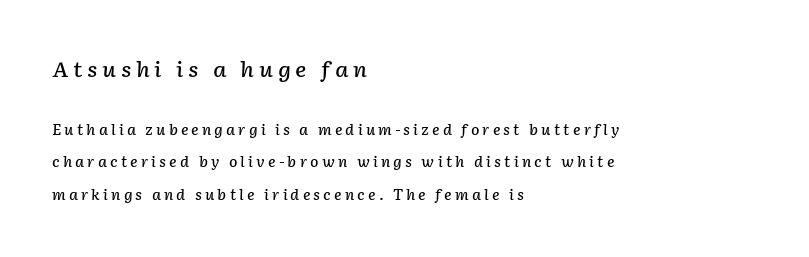
Glance below the letters and you will spot only blank space. Horizontally, the lines are justified to the leading edge only. Each glyph is drawn with semibold strokes, heavier than normal yet not fully bold. The rendering inserts visible extra space after every character.
